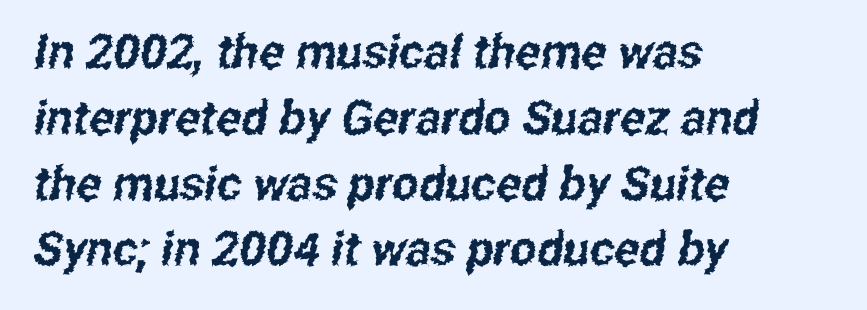
The image shows 47 px condensed sans-serif type; set left-aligned, normal line spacing (1.4x), normal letter spacing, not underlined; low stroke contrast and a medium x-height.
